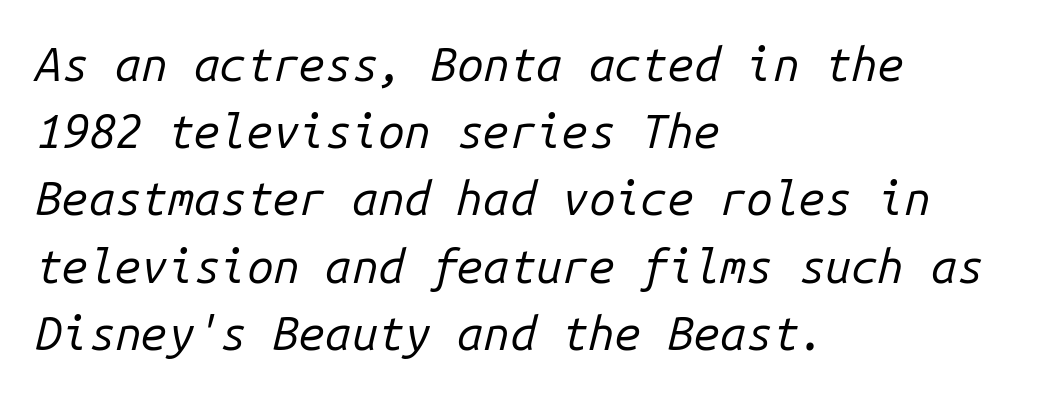
Notice how the stems are inclined rather than vertical — that's the hallmark of italics. Weight class: somewhere from thin through regular. You could count columns in this text — the font is strictly monospaced. The rendering anchors every line to the left-hand side.
